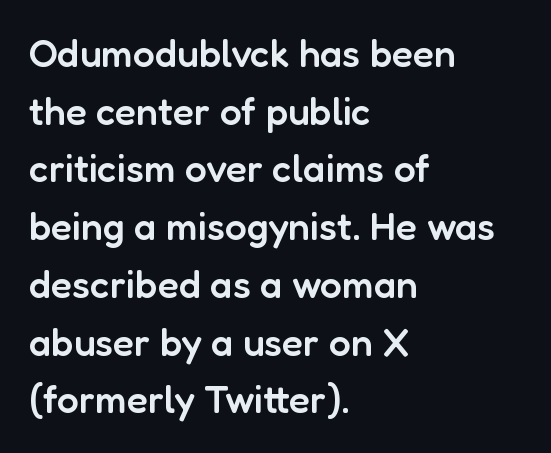
The image shows 39 px semibold sans-serif type, upright; set left-aligned, normal line spacing (1.48x), normal letter spacing, not underlined; low stroke contrast and a medium x-height.
